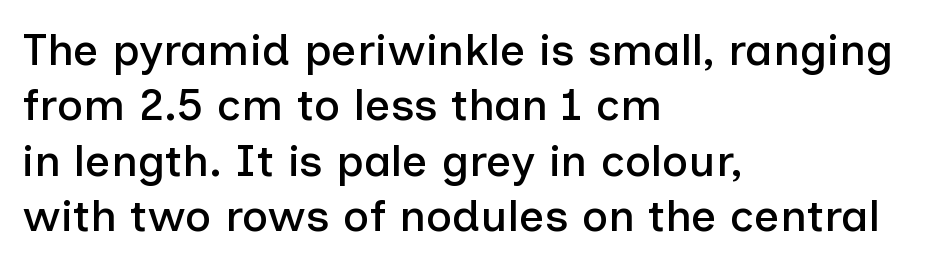
Is this a fixed-width face? No — the glyphs have proportional, varying widths. Honestly, there is no underline to notice here at all. Characters follow at the spacing the type designer built in. Designer's note — italics off, roman on. The font family rendered here belongs to the sans-serif group.
